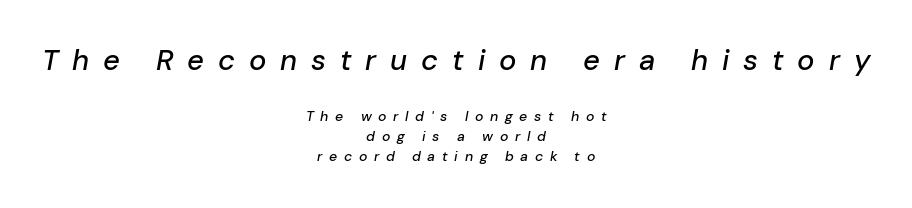
This layout puts the oversized block above and the modest block below. Teacher's note: observe the equal gaps on both sides — that is centered alignment. Think of a printed novel: that variable character pitch is what you see here. Between one letter and the next there's a generous, obvious gap. Reading down the column, the eye jumps a familiar distance to each next line.
